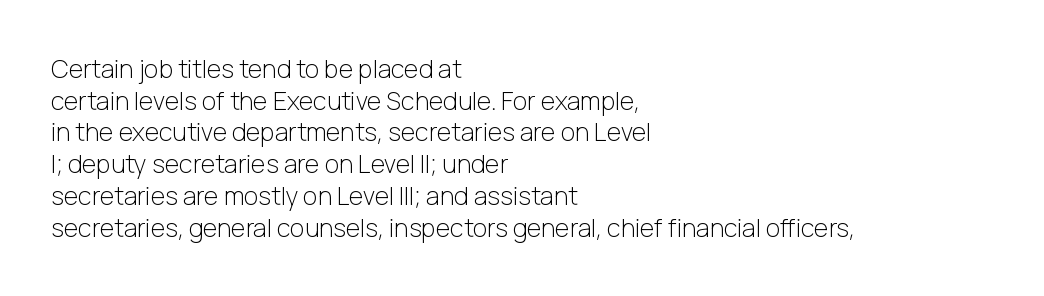
The image shows 25 px text type, upright; set left-aligned, normal line spacing (1.27x), normal letter spacing, not underlined.
